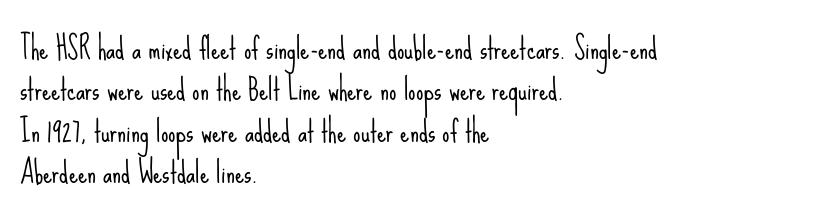
Q: Is the text bold? A: No.
Q: Is the text italic (slanted)? A: No, it is upright.
Q: Is the typeface a serif or a sans-serif typeface? A: Sans-serif.
Q: Is the text underlined? A: No.
Q: How is the paragraph aligned? A: Left-aligned.
Q: Is the spacing between letters normal or unusually wide? A: Normal.
Q: Is the spacing between lines tight, normal or loose? A: Normal.
Q: Width (condensed, normal, or wide)? A: Condensed.
Q: Stroke contrast? A: Low.
Q: x-height? A: Small.
Q: Monospaced? A: No.
